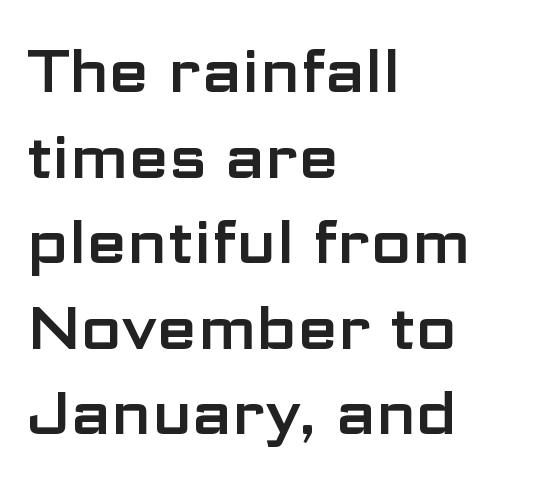
The image shows 59 px wide sans-serif type, upright; set left-aligned, normal line spacing (1.45x), normal letter spacing, not underlined; low stroke contrast and a medium x-height.
